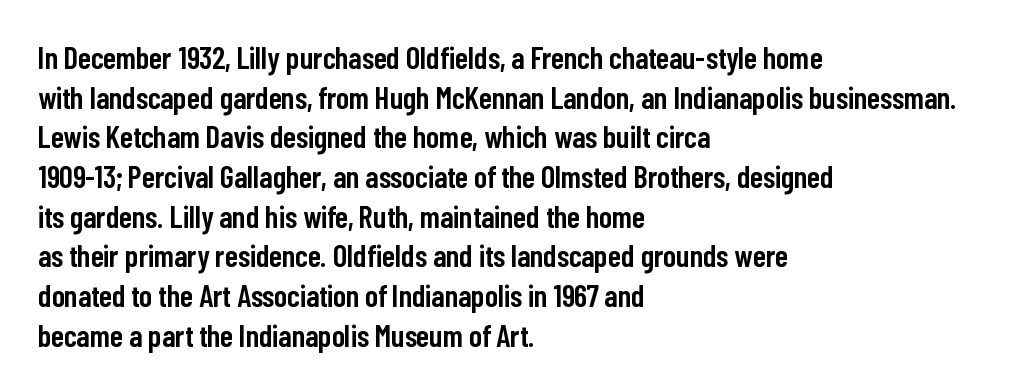
{"serif": "no", "italic": "no", "bold": "semi", "weight": "semibold", "width": "condensed", "stroke_contrast": "low", "x_height": "medium", "monospaced": "no", "underline": "no", "align": "left", "line_spacing": "normal", "line_spacing_ratio": 1.28, "letter_spacing": "normal", "letter_spacing_em": 0.0, "glyph_px": 31}
